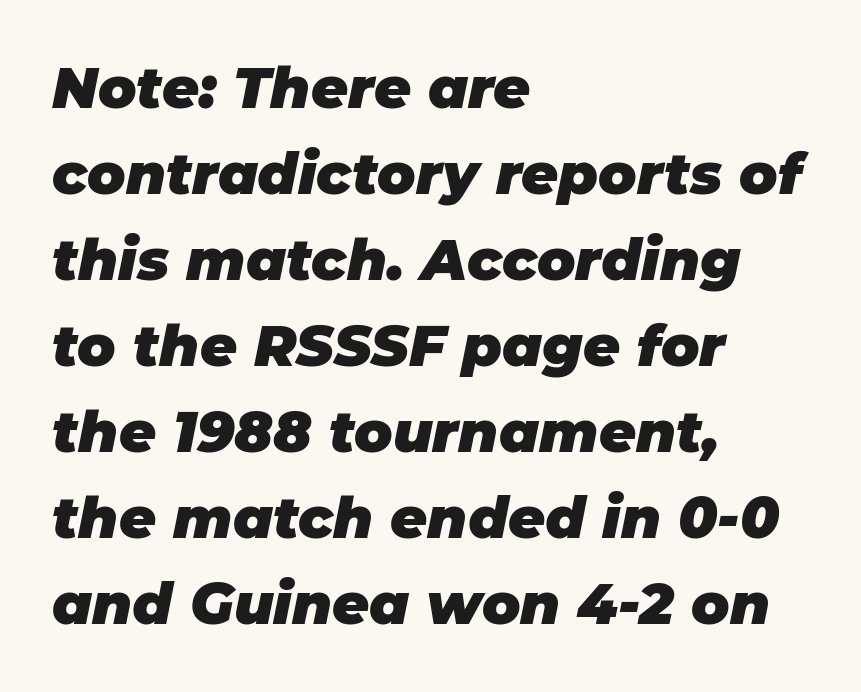
Quick note: italic. Summary of vertical rhythm: regular, with standard interline spacing. Lines of text with bare space underneath. There is no visible air inserted between adjacent glyphs.
